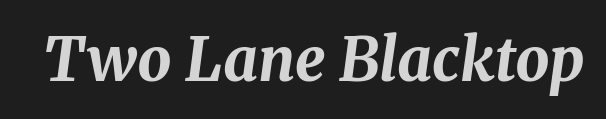
Words float on clear page, feet unadorned. Look at the stroke-to-counter ratio: heavy, a bold. Proportional: the letters do not fall into vertical columns. How are the letters spaced? Ordinarily, with no added tracking. Observe the lean: these are italic letterforms.
